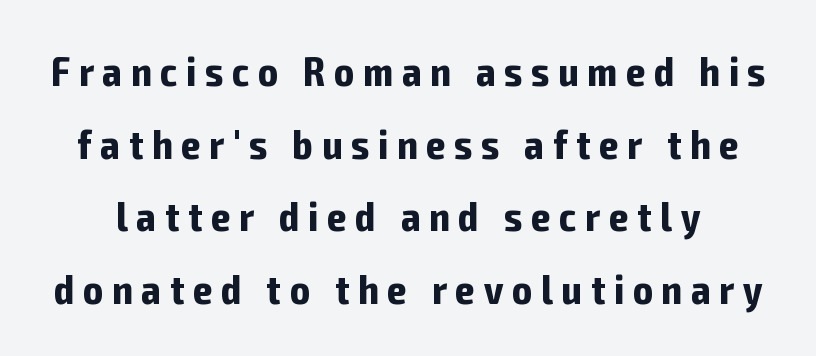
The image shows 41 px bold, condensed sans-serif type, upright; set line spacing 1.77x, unusually wide letter spacing (+0.22 em), not underlined; low stroke contrast and a medium x-height.
